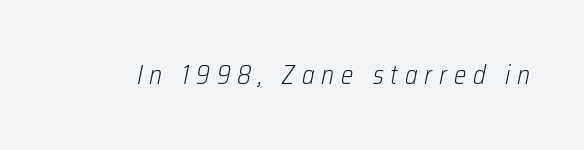
{"italic": "yes", "lean": "right", "slant_degrees": 12, "bold": "no", "underline": "no", "letter_spacing": "wide", "letter_spacing_em": 0.27, "glyph_px": 26}
